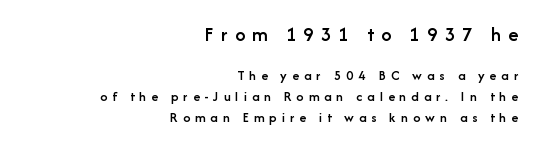
{"italic": "no", "bold": "semi", "underline": "no", "align": "right", "line_spacing": "normal", "line_spacing_ratio": 1.47, "letter_spacing": "wide", "letter_spacing_em": 0.36, "larger_block": "first", "size_ratio": 1.43, "glyph_px": 20}
